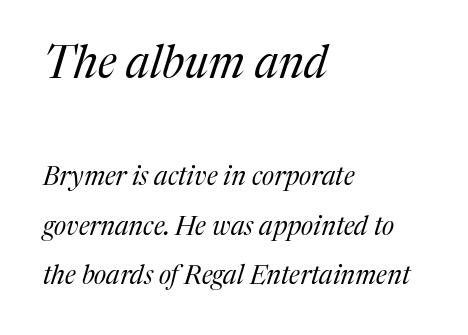
The type is set solid horizontally, with unmodified tracking. The specimen reads as italic at a glance. One-word summary of the alignment: left. The glyphs in this specimen are seriffed. Horizontal bands of white between lines are thick stripes.
